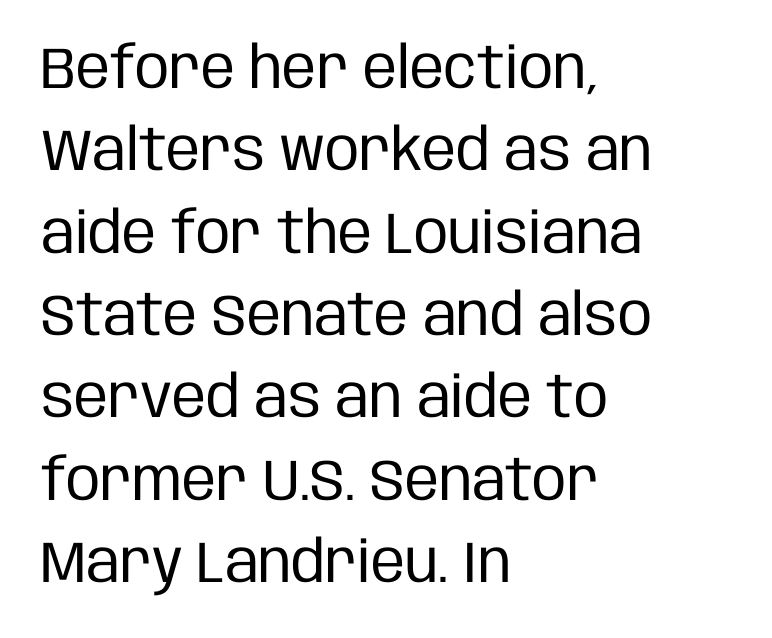
The image shows 58 px regular-weight, condensed sans-serif type, upright; set left-aligned, normal line spacing (1.42x), normal letter spacing, not underlined; low stroke contrast and a large x-height.
